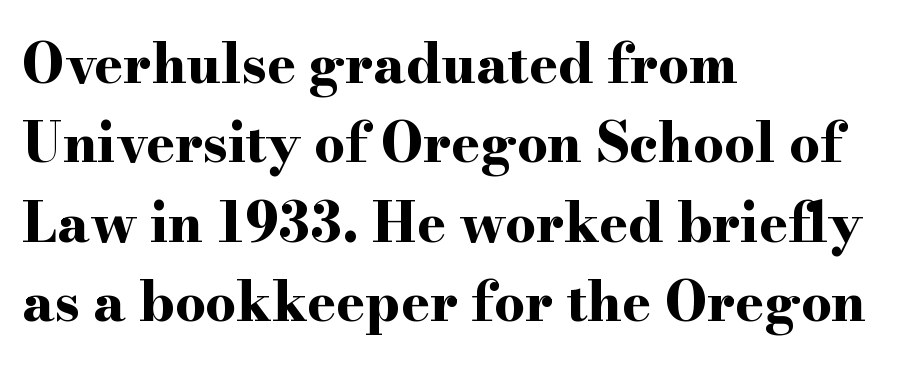
{"serif": "yes", "italic": "no", "bold": "yes", "weight": "bold", "width": "wide", "stroke_contrast": "high", "x_height": "small", "monospaced": "no", "underline": "no", "align": "left", "line_spacing": "normal", "line_spacing_ratio": 1.47, "letter_spacing": "normal", "letter_spacing_em": 0.0, "glyph_px": 54}
